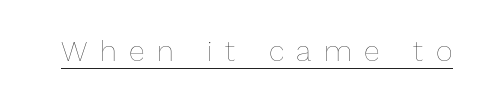
The image shows 29 px thin type, upright; set unusually wide letter spacing (+0.43 em), underlined; a medium x-height.
